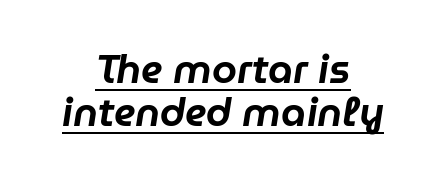
Is the type slanted? Yes — the strokes lean at a clear angle. Compared with typical body copy, the letter spacing here is the same. These lines are rendered in a variable-pitch font. Does the copy run flush right? No — it is centered line by line. Emphasis is given by a line drawn under the lettering. One glance says dense: line gaps are narrower than usual.
